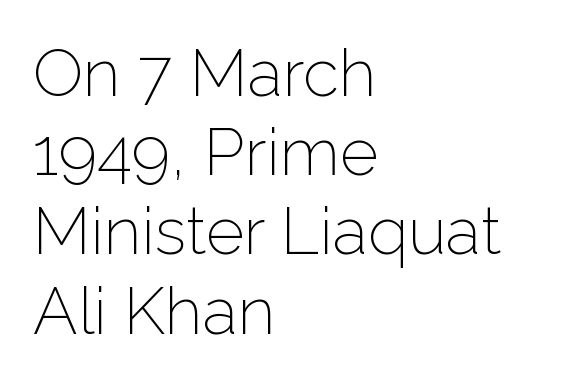
Looks like regular typesetting: each glyph gets only the width it needs. Regarding serifs, this sample does without them. Observe the ordinary spacing: letters are neighbours, not strangers. Unlike italic type, these characters show no tilt at all. The cut favours lightness, reaching ordinary text weight at its darkest. Descenders hang freely into open space.
